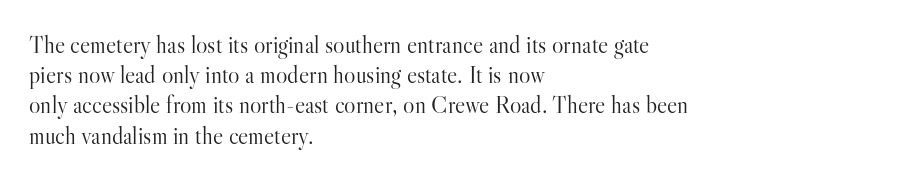
Q: Is the text bold? A: No.
Q: Is the text italic (slanted)? A: No, it is upright.
Q: Is the text underlined? A: No.
Q: How is the paragraph aligned? A: Left-aligned.
Q: Is the spacing between letters normal or unusually wide? A: Normal.
Q: Is the spacing between lines tight, normal or loose? A: Normal.
